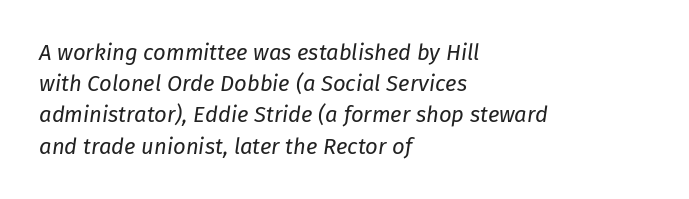
The image shows 22 px text type, italic (leaning right); set left-aligned, normal line spacing (1.42x), normal letter spacing, not underlined.
